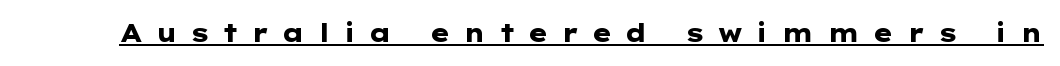
{"italic": "no", "bold": "yes", "underline": "yes", "letter_spacing": "wide", "letter_spacing_em": 0.5, "glyph_px": 25}
